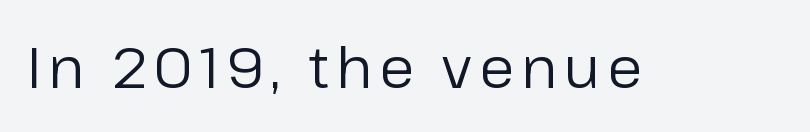
Looks like regular typesetting: each glyph gets only the width it needs. Is the type heavy? It reads as light-to-regular instead. To sum up the face: it is a sans, with no serifs. Tall strokes in this sample are plumb rather than angled. The gap between lines stays unmarked.
